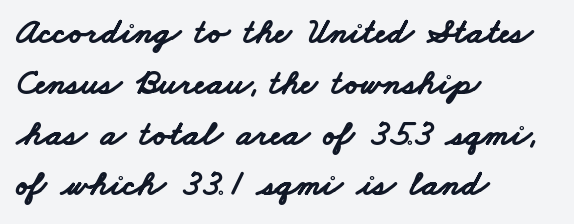
Line starts are locked; line ends wander. Proportional: the letters do not fall into vertical columns. The rendering uses a bold face; every stroke is thick and dark. The space directly below the letters is spotless.
